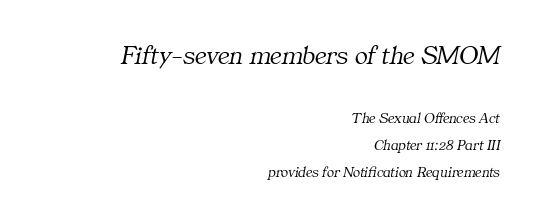
{"italic": "yes", "lean": "right", "slant_degrees": 11, "bold": "no", "underline": "no", "align": "right", "line_spacing_ratio": 1.82, "letter_spacing": "normal", "letter_spacing_em": 0.0, "larger_block": "first", "size_ratio": 1.8, "glyph_px": 27}
